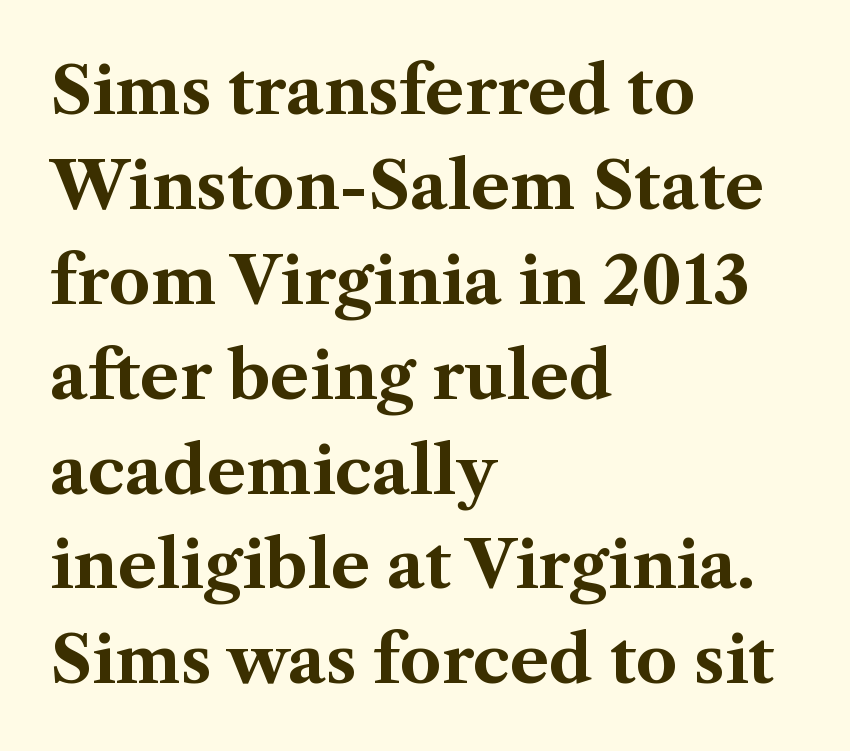
This is roman type, the default non-slanted kind. Nobody touched the tracking dial on this one. One-word summary of the alignment: left. Observe the serifs anchoring each vertical stroke in this sample. Emphasis by weight is at full strength: bold. The passage shown is typed in a proportional face where columns would drift.
